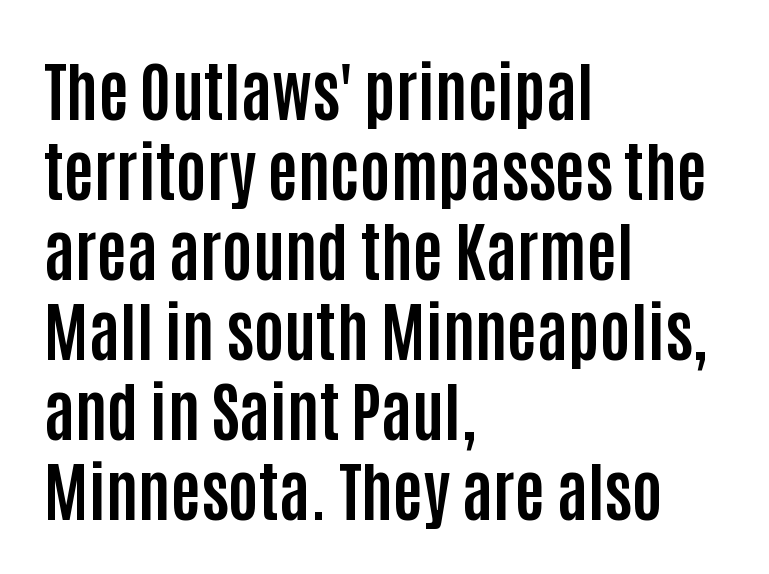
The image shows 65 px bold, condensed sans-serif type, upright; set left-aligned, line spacing 1.23x, normal letter spacing, not underlined; low stroke contrast and a large x-height.
